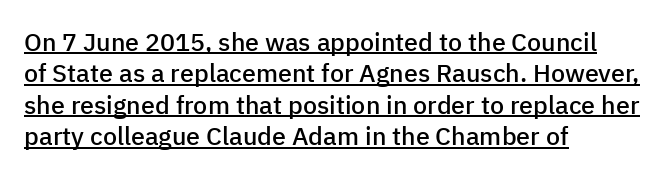
{"italic": "no", "bold": "semi", "underline": "yes", "align": "left", "line_spacing": "normal", "line_spacing_ratio": 1.26, "letter_spacing": "normal", "letter_spacing_em": 0.0, "glyph_px": 25}
